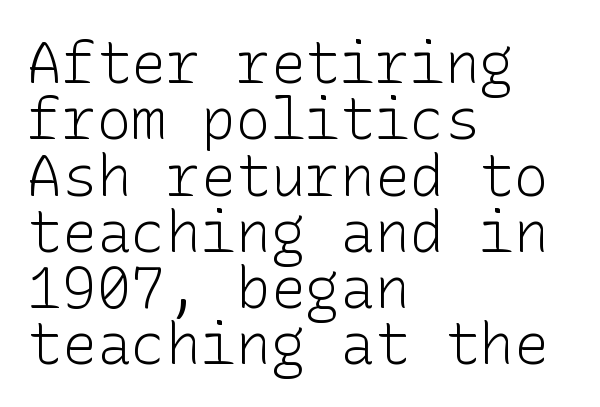
Is the letter spacing exaggerated? No — it looks like the ordinary default. Quick note: not italic, upright. Does the copy run flush right? No — it runs flush left. Just letters on the line, the space beneath them empty. The type family on display is of the sans-serif kind.
